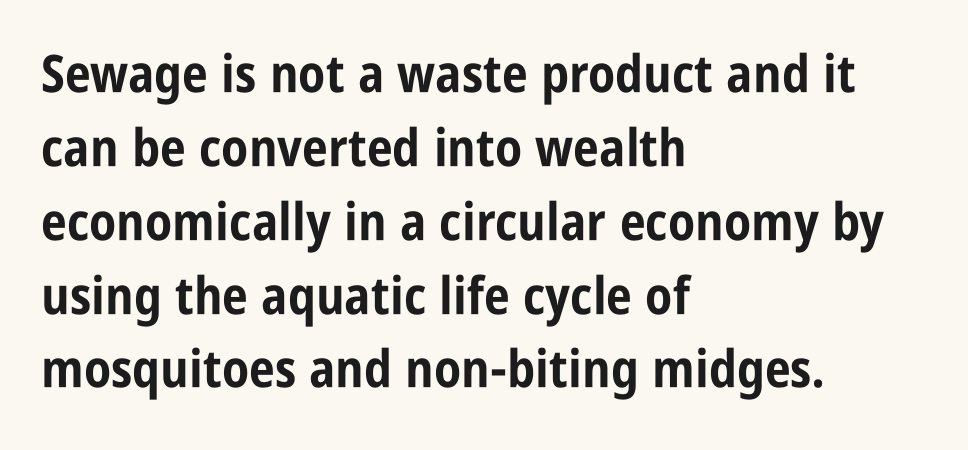
Q: Is the text bold? A: Yes.
Q: Is the text italic (slanted)? A: No, it is upright.
Q: Is the typeface a serif or a sans-serif typeface? A: Sans-serif.
Q: Is the text underlined? A: No.
Q: How is the paragraph aligned? A: Left-aligned.
Q: Is the spacing between letters normal or unusually wide? A: Normal.
Q: Is the spacing between lines tight, normal or loose? A: Normal.
Q: Width (condensed, normal, or wide)? A: Condensed.
Q: Stroke contrast? A: Low.
Q: x-height? A: Large.
Q: Monospaced? A: No.
